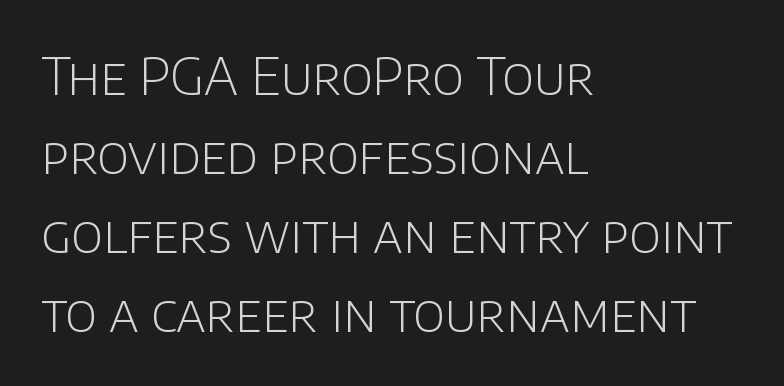
The typeface has the unassuming heft of standard copy or less. Vertical spacing — default. Characters follow at the spacing the type designer built in. This is the regular roman posture of the typeface.
